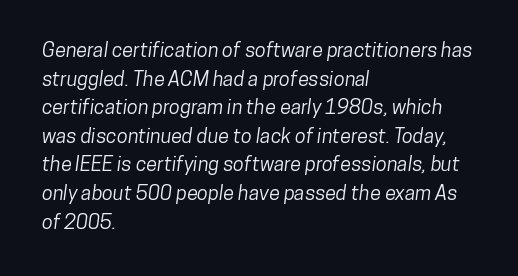
Teacher's note: observe the even left margin — that is flush-left alignment. The foot of each line stays bare and open. Horizontal bands of white between lines are of average thickness. No extra tracking has been applied to these lines.
